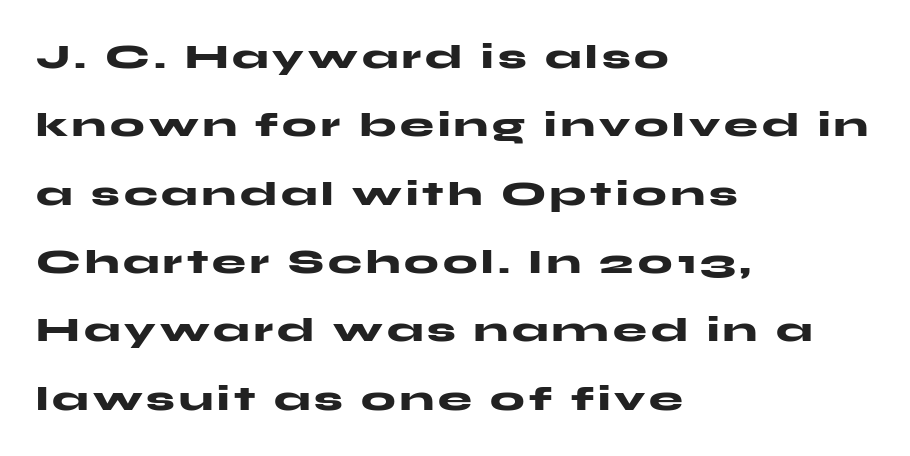
The leading is generous, giving the passage an open texture. Set as a true bold cut, around the 700 mark. Compared with a centered layout, this one pins lines to the left instead. The strip under each line holds only bare page. Notice how the stems are strictly vertical — no italics here. No feet cap the strokes, marking this as sans-serif type.
